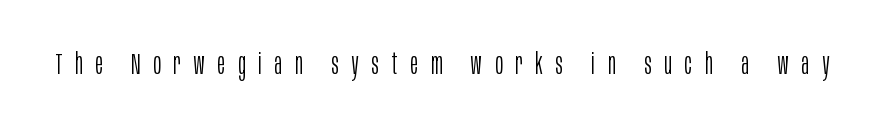
The image shows 29 px light, condensed sans-serif type, upright; set unusually wide letter spacing (+0.44 em), not underlined; low stroke contrast and a large x-height.
